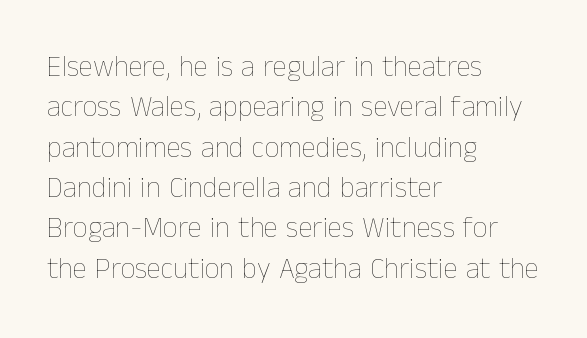
Q: Is the text bold? A: No.
Q: Is the text italic (slanted)? A: No, it is upright.
Q: Is the text underlined? A: No.
Q: How is the paragraph aligned? A: Left-aligned.
Q: Is the spacing between letters normal or unusually wide? A: Normal.
Q: Is the spacing between lines tight, normal or loose? A: Normal.
Q: Width (condensed, normal, or wide)? A: Normal.
Q: Stroke contrast? A: Low.
Q: x-height? A: Medium.
Q: Monospaced? A: No.
